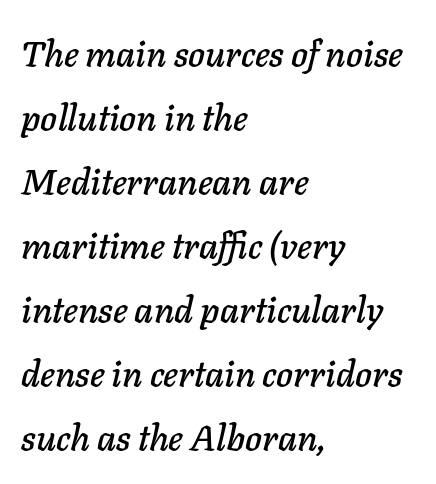
The image shows 36 px text type, italic (leaning right); set left-aligned, line spacing 1.78x, normal letter spacing, not underlined; low stroke contrast and a medium x-height.
